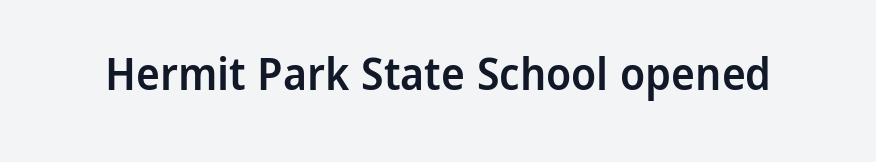
The image shows 45 px semibold sans-serif type, upright; set normal letter spacing, not underlined; low stroke contrast and a medium x-height.
